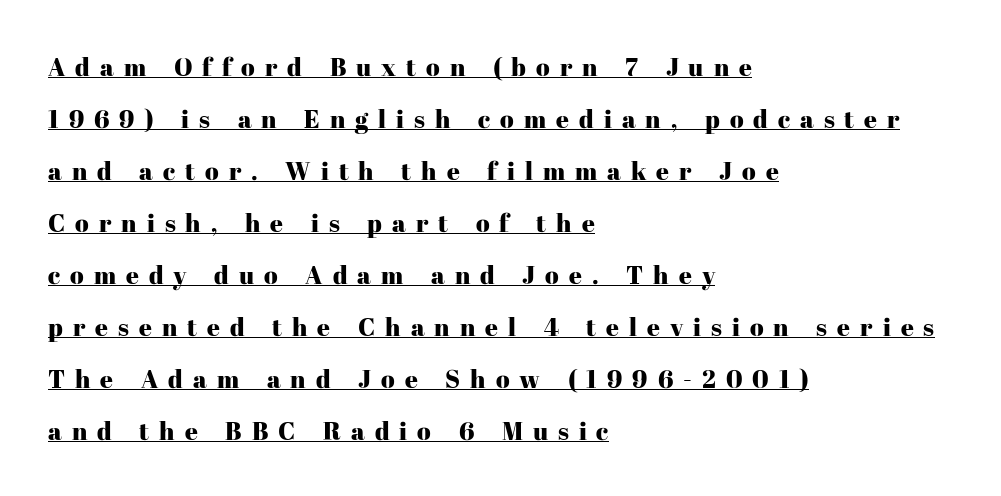
The image shows 25 px text type, upright; set left-aligned, loose line spacing (2.08x), unusually wide letter spacing (+0.4 em), underlined.
